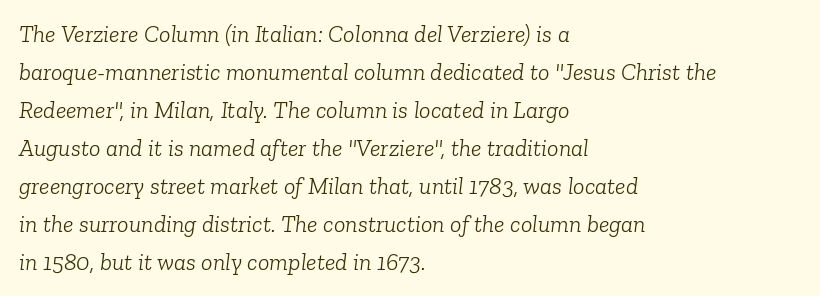
Spacing between characters is what you'd get straight out of the box. Beneath every word, the page is bare. Slanted lettering throughout. This is not heavy type; no bold has been used. Teacher's note: observe the even left margin — that is flush-left alignment. Baseline-to-baseline distance is the conventional proportion of letter height.
